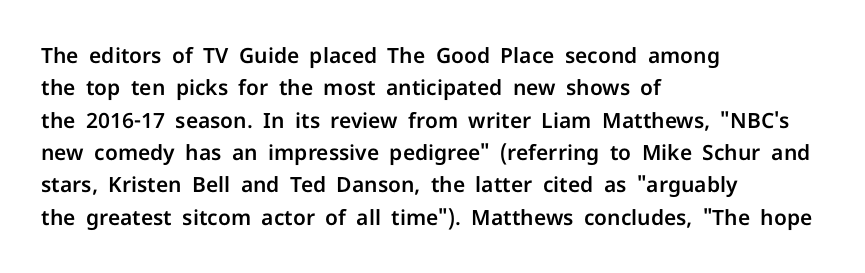
Q: Is the text italic (slanted)? A: No, it is upright.
Q: Is the text underlined? A: No.
Q: How is the paragraph aligned? A: Left-aligned.
Q: Is the spacing between letters normal or unusually wide? A: Normal.
Q: Is the spacing between lines tight, normal or loose? A: Normal.
